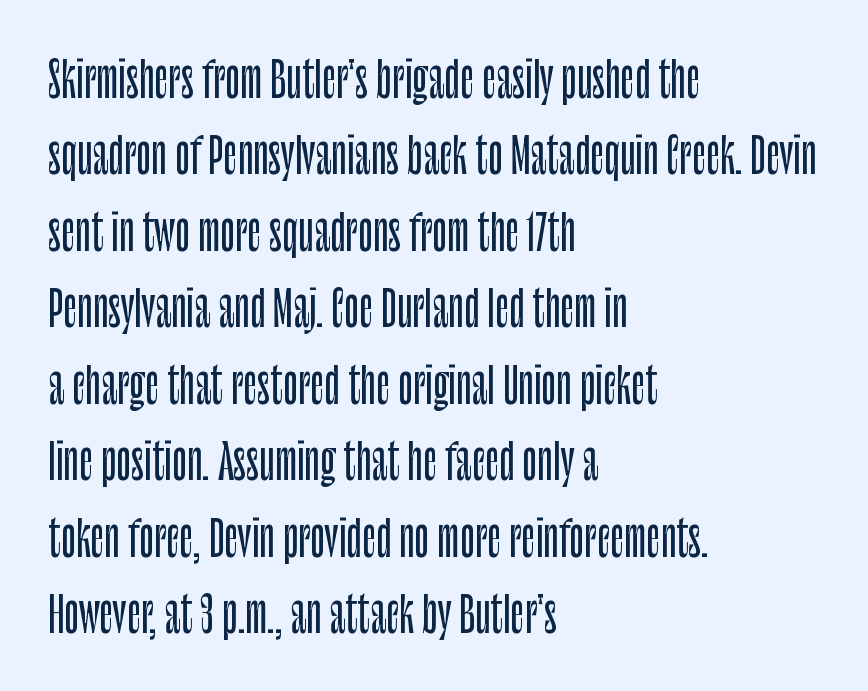
{"serif": "no", "italic": "no", "width": "condensed", "stroke_contrast": "low", "x_height": "large", "monospaced": "no", "underline": "no", "align": "left", "line_spacing": "normal", "line_spacing_ratio": 1.56, "letter_spacing": "normal", "letter_spacing_em": 0.0, "glyph_px": 49}
